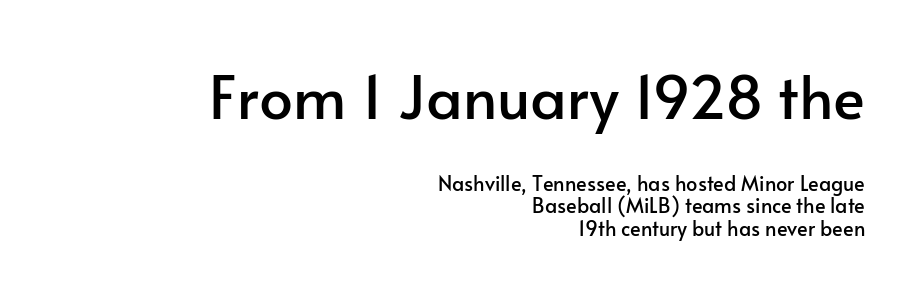
{"serif": "no", "italic": "no", "width": "normal", "stroke_contrast": "low", "x_height": "small", "monospaced": "no", "underline": "no", "align": "right", "line_spacing": "tight", "line_spacing_ratio": 1.13, "letter_spacing": "normal", "letter_spacing_em": 0.0, "larger_block": "first", "size_ratio": 3.0, "glyph_px": 60}
